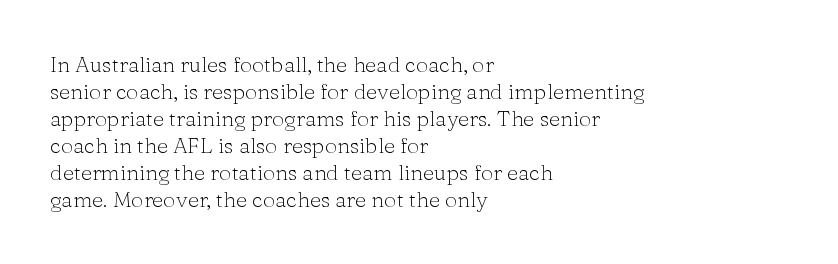
The image shows 22 px text type, upright; set left-aligned, line spacing 1.23x, normal letter spacing, not underlined.
